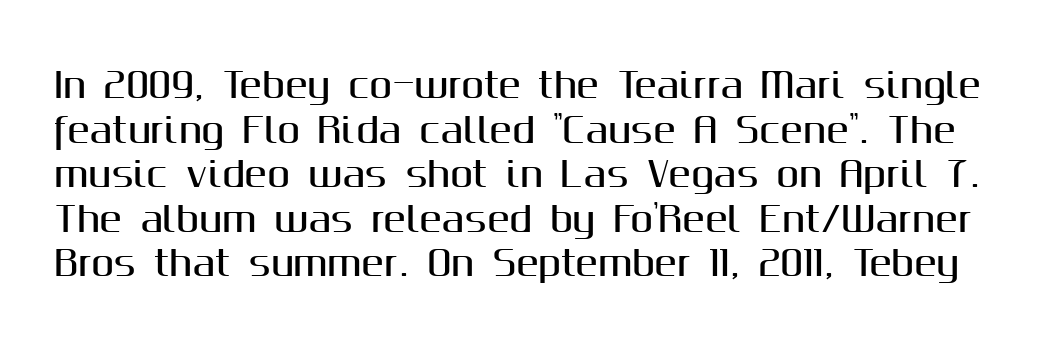
Q: Is the text italic (slanted)? A: No, it is upright.
Q: Is the typeface a serif or a sans-serif typeface? A: Sans-serif.
Q: Is the text underlined? A: No.
Q: Is the spacing between letters normal or unusually wide? A: Normal.
Q: Is the spacing between lines tight, normal or loose? A: Normal.
Q: Width (condensed, normal, or wide)? A: Normal.
Q: Stroke contrast? A: Medium.
Q: x-height? A: Medium.
Q: Monospaced? A: No.
